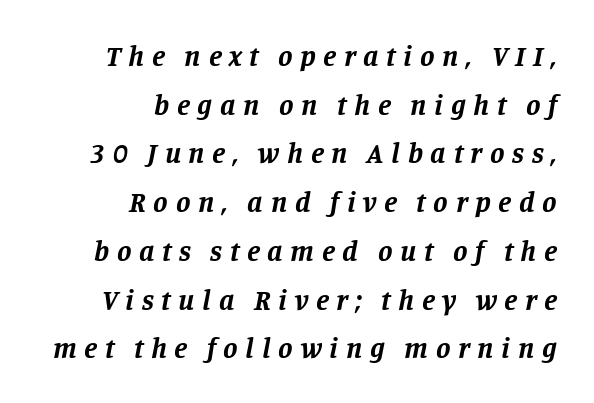
Q: Is the text bold? A: Yes.
Q: Is the text italic (slanted)? A: Yes, it leans right by about 11 degrees.
Q: Is the typeface a serif or a sans-serif typeface? A: Serif.
Q: Is the text underlined? A: No.
Q: How is the paragraph aligned? A: Right-aligned.
Q: Is the spacing between letters normal or unusually wide? A: Unusually wide.
Q: Is the spacing between lines tight, normal or loose? A: Normal.
Q: Width (condensed, normal, or wide)? A: Normal.
Q: Stroke contrast? A: Low.
Q: x-height? A: Large.
Q: Monospaced? A: No.
